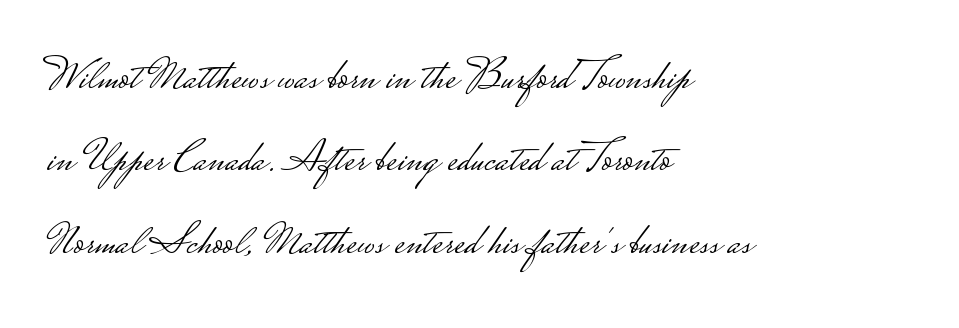
Q: Is the text bold? A: No.
Q: Is the text italic (slanted)? A: Yes.
Q: Is the typeface a serif or a sans-serif typeface? A: Sans-serif.
Q: Is the text underlined? A: No.
Q: How is the paragraph aligned? A: Left-aligned.
Q: Is the spacing between letters normal or unusually wide? A: Normal.
Q: Width (condensed, normal, or wide)? A: Wide.
Q: Stroke contrast? A: Low.
Q: Monospaced? A: No.
